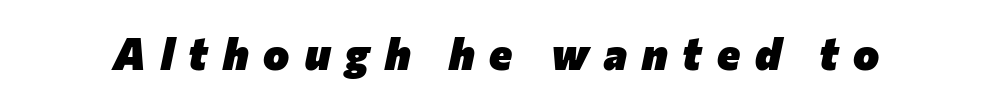
{"italic": "yes", "lean": "right", "slant_degrees": 12, "bold": "yes", "weight": "heavy", "width": "normal", "stroke_contrast": "low", "x_height": "medium", "monospaced": "no", "underline": "no", "letter_spacing": "wide", "letter_spacing_em": 0.34, "glyph_px": 44}
